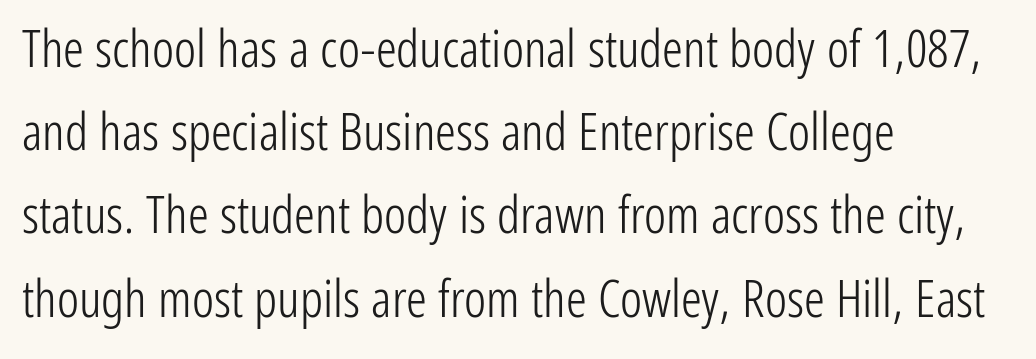
Q: Is the text bold? A: No.
Q: Is the text italic (slanted)? A: No, it is upright.
Q: Is the typeface a serif or a sans-serif typeface? A: Sans-serif.
Q: Is the text underlined? A: No.
Q: How is the paragraph aligned? A: Left-aligned.
Q: Is the spacing between letters normal or unusually wide? A: Normal.
Q: Is the spacing between lines tight, normal or loose? A: Normal.
Q: Width (condensed, normal, or wide)? A: Condensed.
Q: Stroke contrast? A: Low.
Q: x-height? A: Medium.
Q: Monospaced? A: No.
